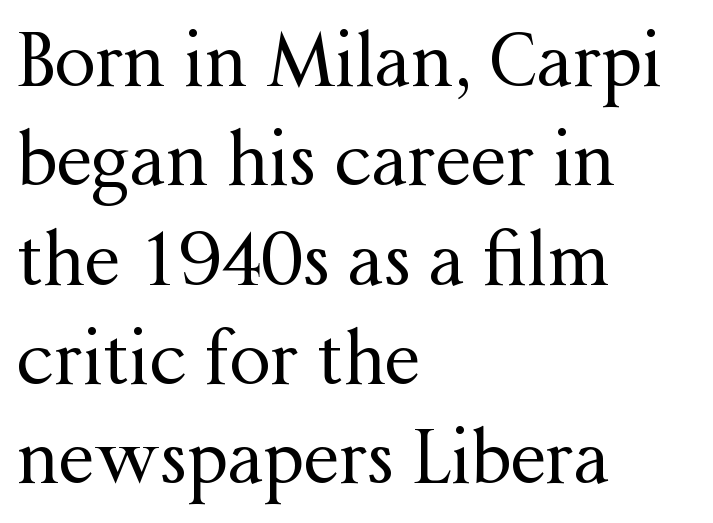
The image shows 73 px regular-weight serif type, upright; set left-aligned, normal line spacing (1.36x), normal letter spacing, not underlined; medium stroke contrast and a medium x-height.
